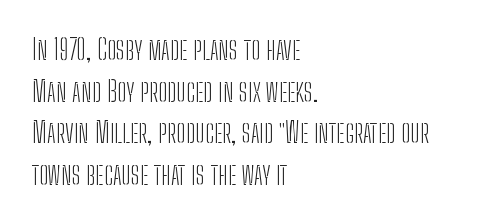
Q: Is the text bold? A: No.
Q: Is the text italic (slanted)? A: No, it is upright.
Q: Is the typeface a serif or a sans-serif typeface? A: Sans-serif.
Q: Is the text underlined? A: No.
Q: How is the paragraph aligned? A: Left-aligned.
Q: Is the spacing between letters normal or unusually wide? A: Normal.
Q: Is the spacing between lines tight, normal or loose? A: Normal.
Q: Width (condensed, normal, or wide)? A: Condensed.
Q: Stroke contrast? A: Low.
Q: x-height? A: Medium.
Q: Monospaced? A: No.
